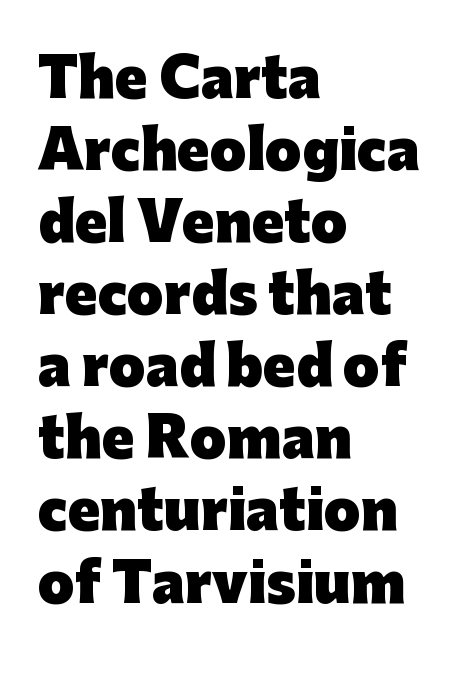
{"serif": "no", "italic": "no", "bold": "yes", "weight": "heavy", "width": "normal", "stroke_contrast": "low", "x_height": "medium", "monospaced": "no", "underline": "no", "align": "left", "line_spacing": "normal", "line_spacing_ratio": 1.36, "letter_spacing": "normal", "letter_spacing_em": 0.0, "glyph_px": 53}
